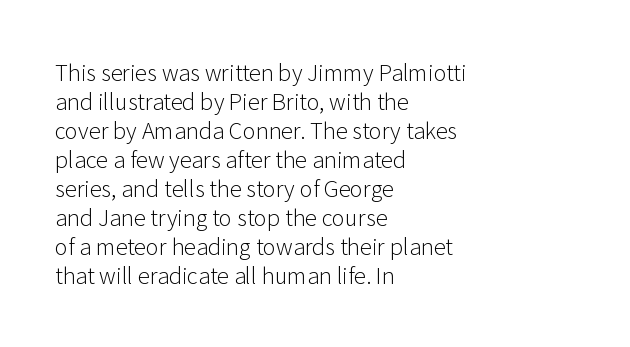
{"italic": "no", "bold": "no", "underline": "no", "align": "left", "line_spacing": "normal", "line_spacing_ratio": 1.32, "letter_spacing": "normal", "letter_spacing_em": 0.0, "glyph_px": 22}
